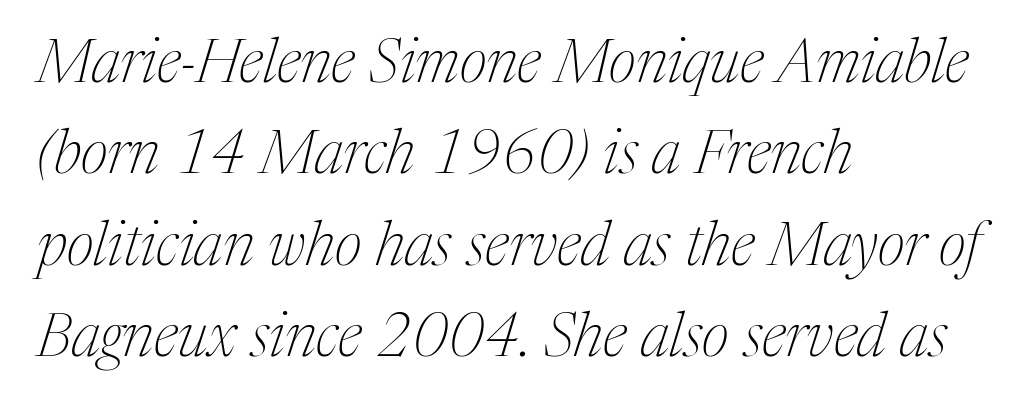
Q: Is the text bold? A: No.
Q: Is the text italic (slanted)? A: Yes, it leans right by about 17 degrees.
Q: Is the typeface a serif or a sans-serif typeface? A: Serif.
Q: Is the text underlined? A: No.
Q: How is the paragraph aligned? A: Left-aligned.
Q: Is the spacing between letters normal or unusually wide? A: Normal.
Q: Is the spacing between lines tight, normal or loose? A: Normal.
Q: Width (condensed, normal, or wide)? A: Normal.
Q: Stroke contrast? A: Medium.
Q: x-height? A: Medium.
Q: Monospaced? A: No.
